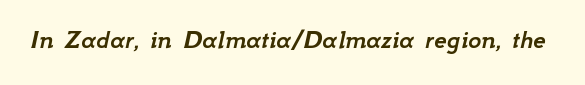
Looks like regular typesetting: each glyph gets only the width it needs. Beneath every word, the page is bare. Between one letter and the next there's only the usual sliver of space. The typography opts for an oblique posture over an upright one.
